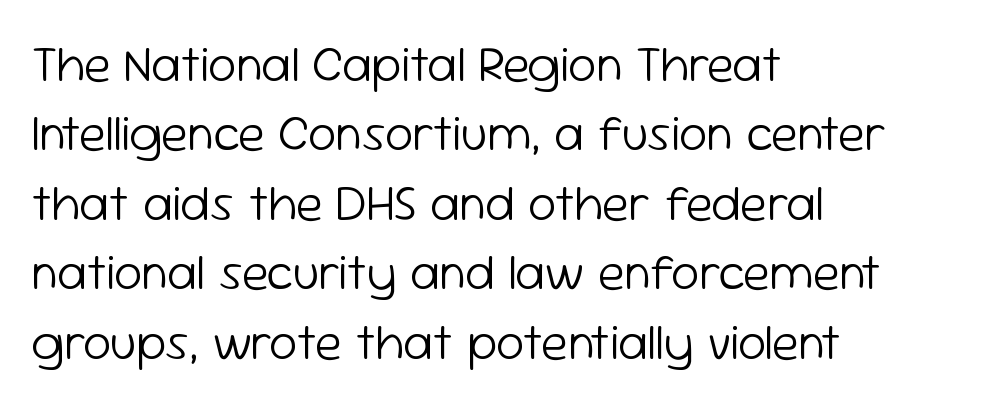
Q: Is the text bold? A: No.
Q: Is the text italic (slanted)? A: No, it is upright.
Q: Is the typeface a serif or a sans-serif typeface? A: Sans-serif.
Q: Is the text underlined? A: No.
Q: How is the paragraph aligned? A: Left-aligned.
Q: Is the spacing between letters normal or unusually wide? A: Normal.
Q: Is the spacing between lines tight, normal or loose? A: Normal.
Q: Width (condensed, normal, or wide)? A: Normal.
Q: Stroke contrast? A: Low.
Q: x-height? A: Medium.
Q: Monospaced? A: No.
